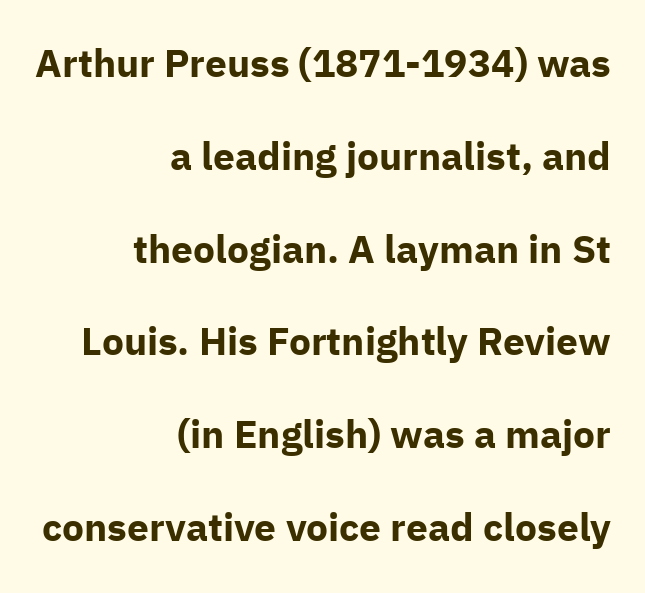
I'd call this a sans setting — the letters go barefoot. Short and long lines alike share a common ending point at right. Notice how thick the strokes are: this is what a full bold looks like. You can tell it's not italic because the verticals are truly vertical. Varying glyph widths throughout — classic text-font behaviour.
